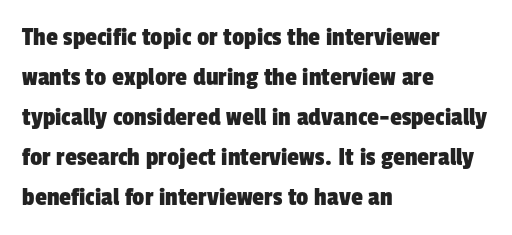
{"underline": "no", "align": "left", "line_spacing": "normal", "line_spacing_ratio": 1.48, "letter_spacing": "normal", "letter_spacing_em": 0.0, "glyph_px": 27}
